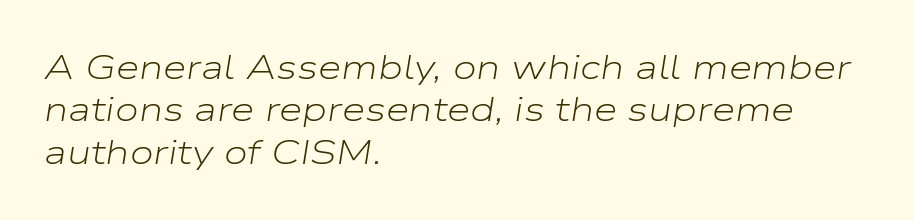
The image shows 34 px light, wide type, italic (leaning right); set left-aligned, normal line spacing (1.25x), normal letter spacing, not underlined; low stroke contrast and a medium x-height.
